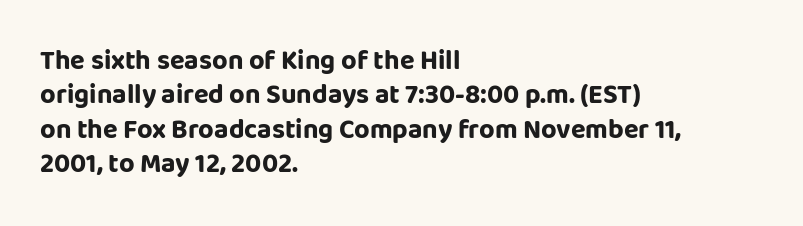
{"italic": "no", "bold": "yes", "underline": "no", "align": "left", "line_spacing": "normal", "line_spacing_ratio": 1.27, "letter_spacing": "normal", "letter_spacing_em": 0.0, "glyph_px": 27}
